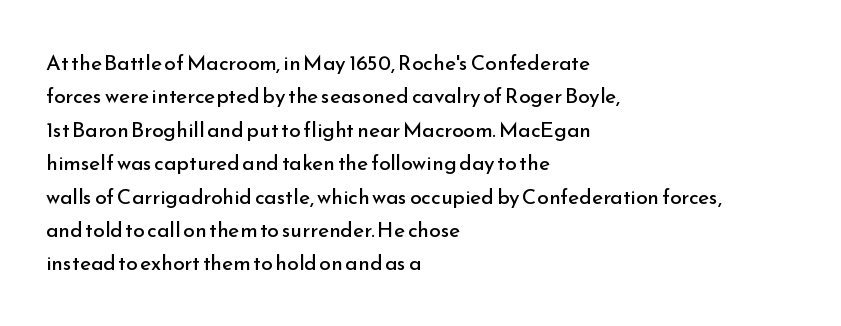
How would I describe the line gaps? Plain and ordinary. Weight: in the light-to-regular range. The type is set solid horizontally, with unmodified tracking. The lines are quadded left.
